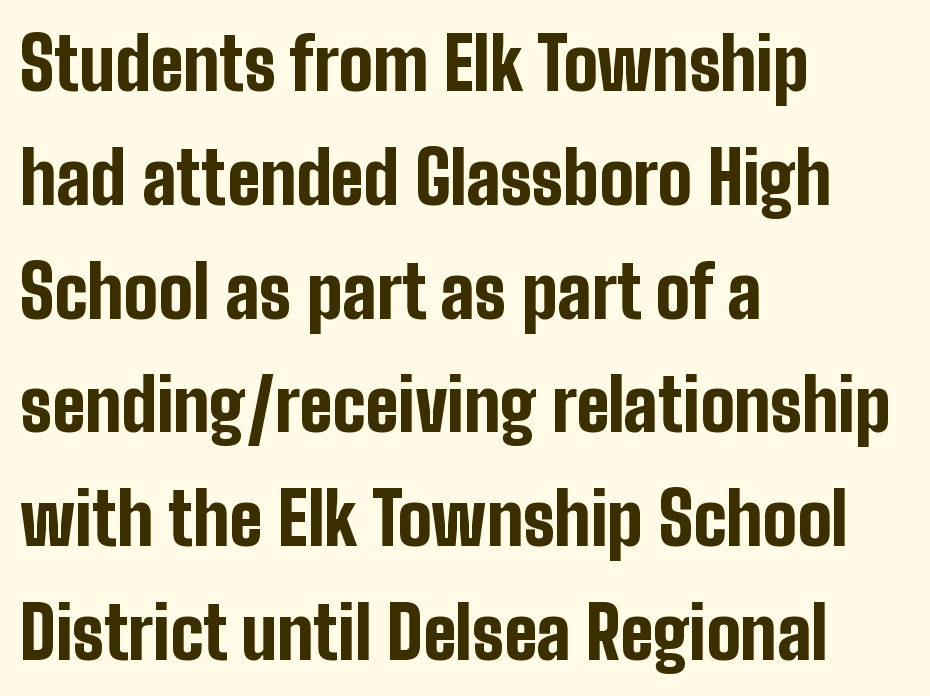
{"serif": "no", "italic": "no", "bold": "yes", "weight": "bold", "width": "condensed", "stroke_contrast": "low", "x_height": "medium", "monospaced": "no", "underline": "no", "align": "left", "line_spacing": "normal", "line_spacing_ratio": 1.58, "letter_spacing": "normal", "letter_spacing_em": 0.0, "glyph_px": 72}
